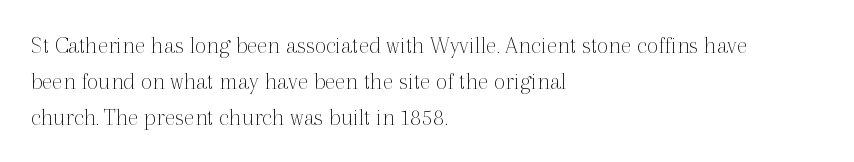
Q: Is the text bold? A: No.
Q: Is the text italic (slanted)? A: No, it is upright.
Q: Is the text underlined? A: No.
Q: How is the paragraph aligned? A: Left-aligned.
Q: Is the spacing between letters normal or unusually wide? A: Normal.
Q: Is the spacing between lines tight, normal or loose? A: Normal.
